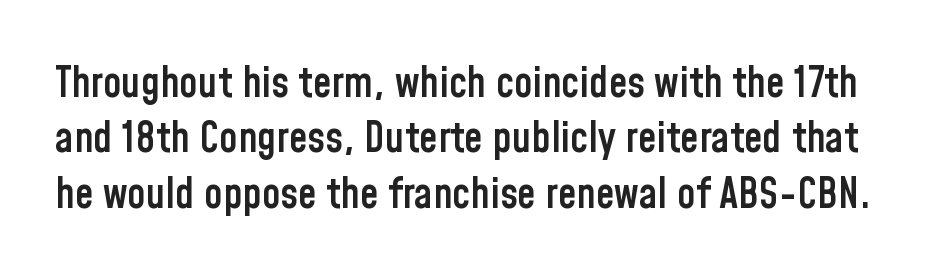
{"serif": "no", "italic": "no", "bold": "semi", "weight": "semibold", "width": "condensed", "stroke_contrast": "low", "x_height": "medium", "monospaced": "no", "underline": "no", "line_spacing": "normal", "line_spacing_ratio": 1.32, "letter_spacing": "normal", "letter_spacing_em": 0.0, "glyph_px": 42}
